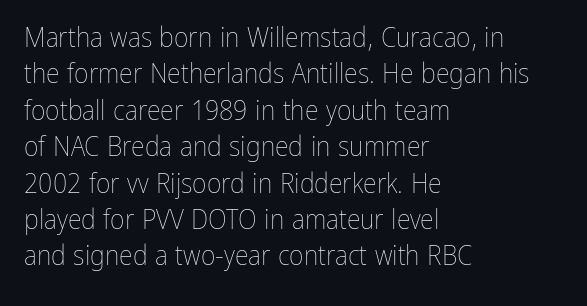
{"italic": "no", "bold": "no", "weight": "thin", "width": "condensed", "stroke_contrast": "low", "x_height": "medium", "monospaced": "no", "underline": "no", "align": "left", "line_spacing": "normal", "line_spacing_ratio": 1.3, "letter_spacing": "normal", "letter_spacing_em": 0.0, "glyph_px": 28}
